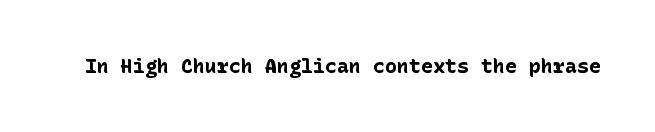
Q: Is the text bold? A: Yes.
Q: Is the text italic (slanted)? A: No, it is upright.
Q: Is the text underlined? A: No.
Q: Is the spacing between letters normal or unusually wide? A: Normal.
